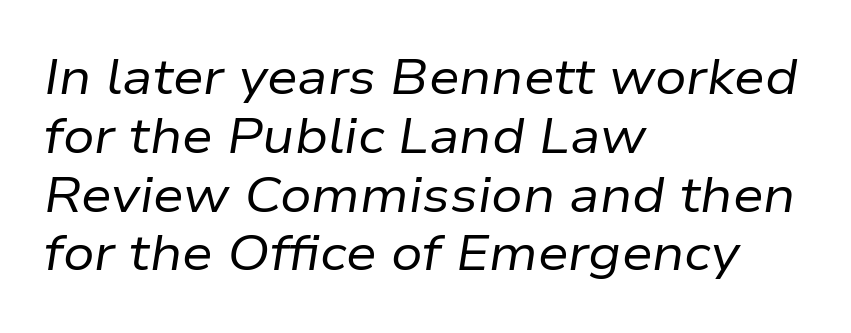
{"italic": "yes", "lean": "right", "slant_degrees": 9, "bold": "no", "weight": "regular", "width": "normal", "stroke_contrast": "low", "x_height": "medium", "monospaced": "no", "underline": "no", "align": "left", "line_spacing_ratio": 1.2, "letter_spacing": "normal", "letter_spacing_em": 0.0, "glyph_px": 49}
